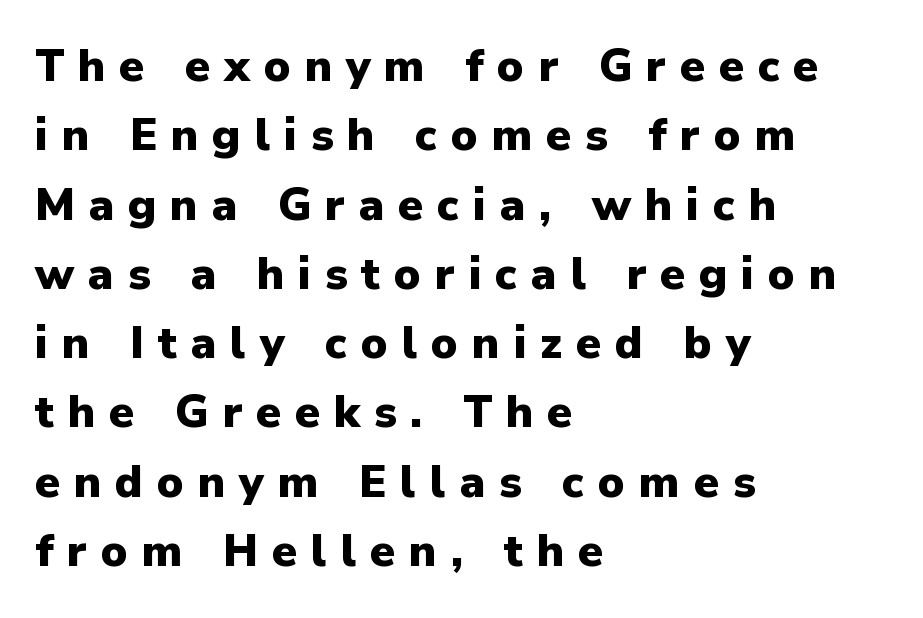
Q: Is the text bold? A: Yes.
Q: Is the text italic (slanted)? A: No, it is upright.
Q: Is the typeface a serif or a sans-serif typeface? A: Sans-serif.
Q: Is the text underlined? A: No.
Q: How is the paragraph aligned? A: Left-aligned.
Q: Is the spacing between letters normal or unusually wide? A: Unusually wide.
Q: Is the spacing between lines tight, normal or loose? A: Normal.
Q: Width (condensed, normal, or wide)? A: Normal.
Q: Stroke contrast? A: Low.
Q: x-height? A: Medium.
Q: Monospaced? A: No.
